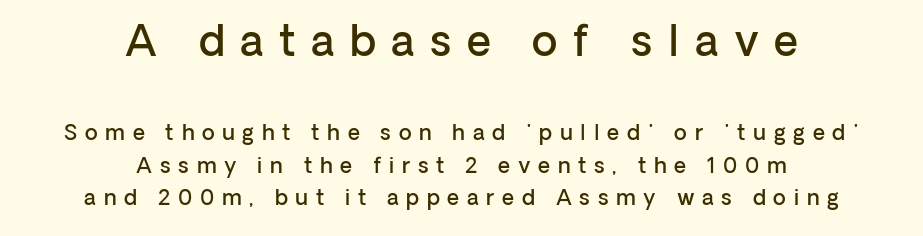
The image shows 42 px semibold sans-serif type, upright; set centered, normal line spacing (1.57x), unusually wide letter spacing (+0.37 em), not underlined; the first (top) block is 2.0x larger; low stroke contrast and a medium x-height.
